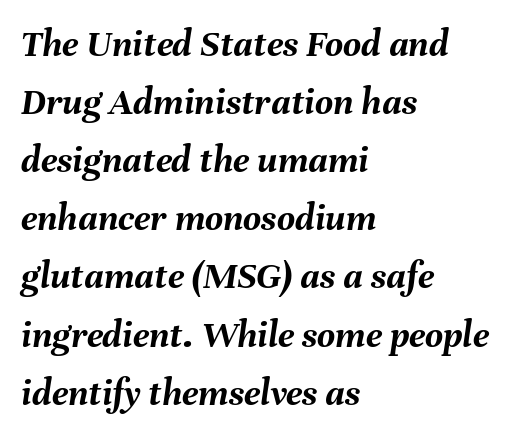
Q: Is the text bold? A: Yes.
Q: Is the text italic (slanted)? A: Yes, it leans right by about 8 degrees.
Q: Is the text underlined? A: No.
Q: How is the paragraph aligned? A: Left-aligned.
Q: Is the spacing between letters normal or unusually wide? A: Normal.
Q: Is the spacing between lines tight, normal or loose? A: Normal.
Q: Width (condensed, normal, or wide)? A: Normal.
Q: Stroke contrast? A: Medium.
Q: x-height? A: Medium.
Q: Monospaced? A: No.
